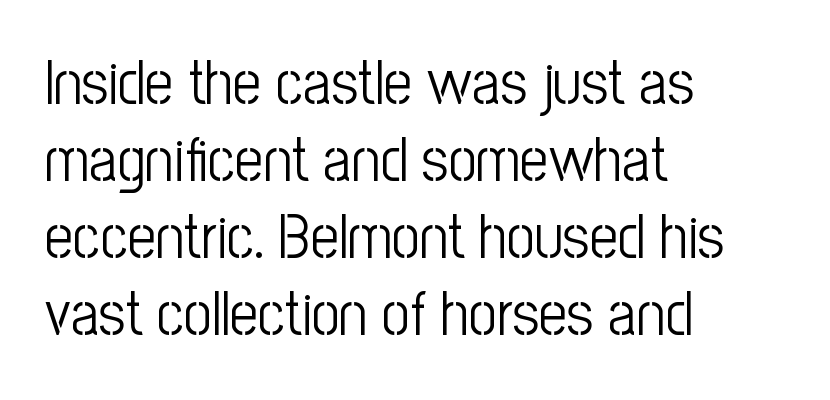
{"serif": "no", "italic": "no", "bold": "no", "weight": "light", "width": "condensed", "stroke_contrast": "low", "x_height": "medium", "monospaced": "no", "underline": "no", "align": "left", "line_spacing_ratio": 1.24, "letter_spacing": "normal", "letter_spacing_em": 0.0, "glyph_px": 62}
